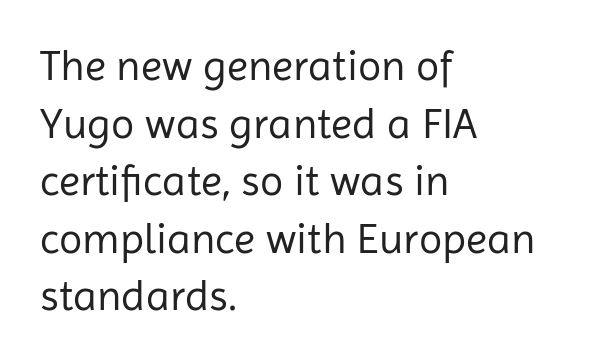
The image shows 43 px regular-weight sans-serif type, upright; set left-aligned, normal line spacing (1.34x), normal letter spacing, not underlined; low stroke contrast and a medium x-height.
